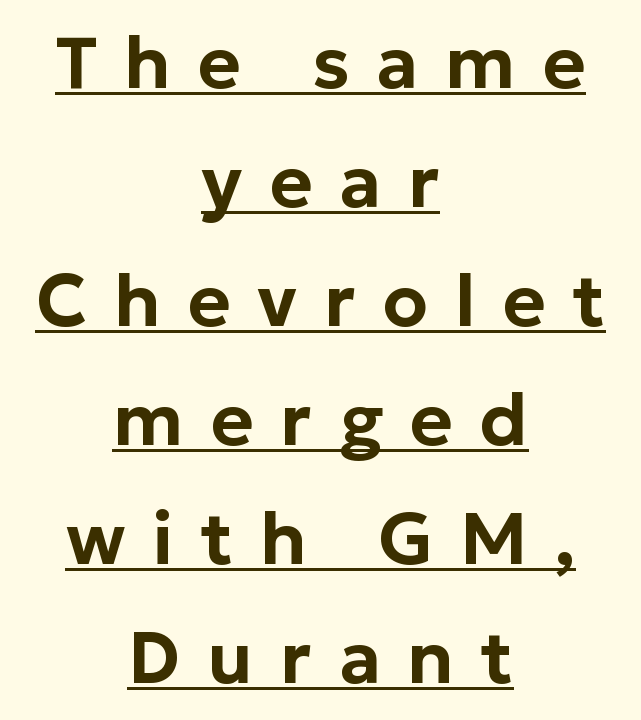
Q: Is the text italic (slanted)? A: No, it is upright.
Q: Is the typeface a serif or a sans-serif typeface? A: Sans-serif.
Q: Is the text underlined? A: Yes.
Q: How is the paragraph aligned? A: Centered.
Q: Is the spacing between letters normal or unusually wide? A: Unusually wide.
Q: Is the spacing between lines tight, normal or loose? A: Normal.
Q: Width (condensed, normal, or wide)? A: Normal.
Q: Stroke contrast? A: Low.
Q: x-height? A: Medium.
Q: Monospaced? A: No.
